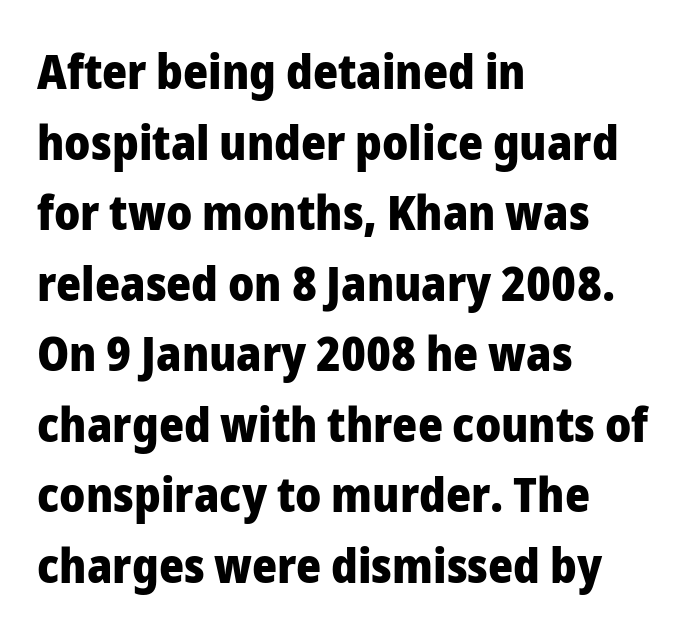
The type is set solid horizontally, with unmodified tracking. The ragged edge is on the right, which tells us the setting is flush left. Quick note: interline space is typical. A sans-serif font was chosen for this passage. Has an underline been added? It has not.
